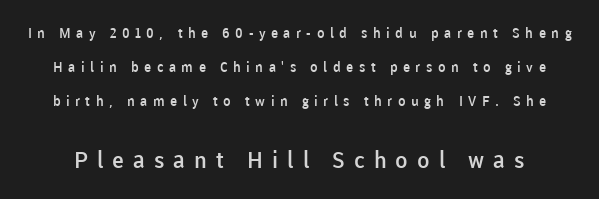
{"italic": "no", "bold": "semi", "underline": "no", "line_spacing": "loose", "line_spacing_ratio": 2.42, "letter_spacing": "wide", "letter_spacing_em": 0.39, "larger_block": "second", "size_ratio": 1.64, "glyph_px": 23}
